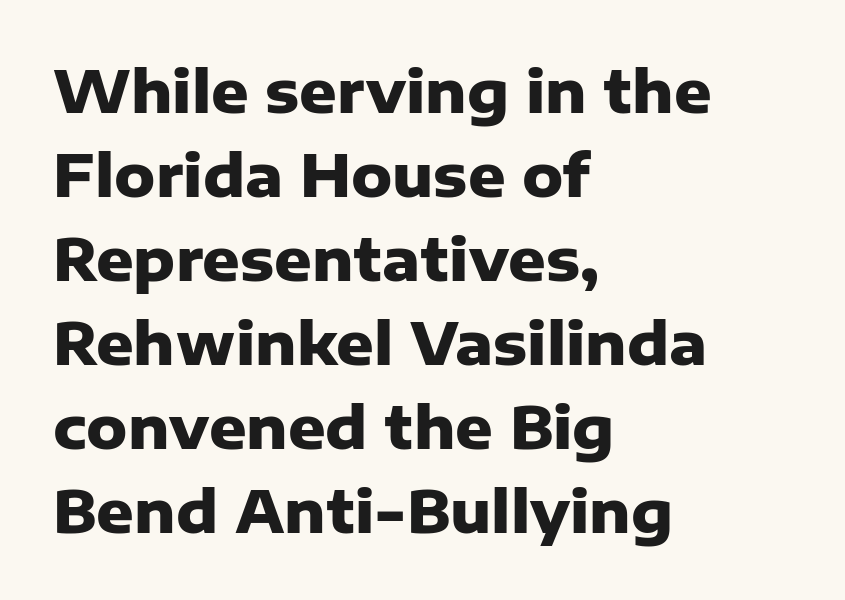
{"serif": "no", "italic": "no", "bold": "yes", "weight": "heavy", "width": "normal", "stroke_contrast": "low", "x_height": "medium", "monospaced": "no", "underline": "no", "align": "left", "line_spacing": "normal", "line_spacing_ratio": 1.45, "letter_spacing": "normal", "letter_spacing_em": 0.0, "glyph_px": 58}
